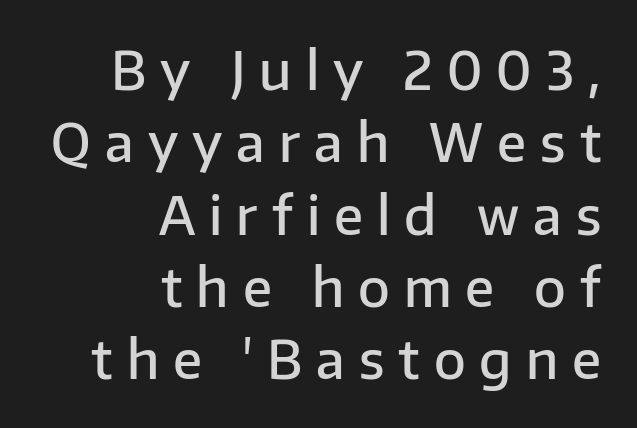
The space between consecutive lines is moderate. These lines carry some extra weight — a demibold, not a full bold. Is this a sans? Yes — the strokes have no serifs. A typesetter would mark this as roman, not italic. Caption: multi-line text, flush right, ragged left.
